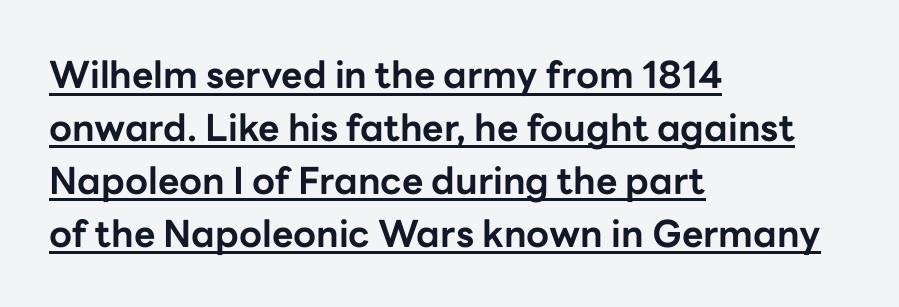
The image shows 37 px bold sans-serif type, upright; set left-aligned, normal line spacing (1.43x), normal letter spacing, underlined; low stroke contrast and a medium x-height.
